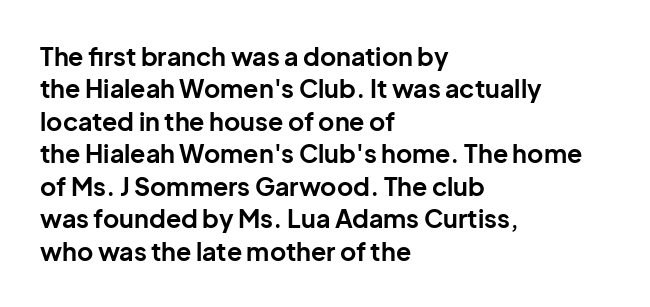
Q: Is the text bold? A: Yes.
Q: Is the text italic (slanted)? A: No, it is upright.
Q: Is the text underlined? A: No.
Q: How is the paragraph aligned? A: Left-aligned.
Q: Is the spacing between letters normal or unusually wide? A: Normal.
Q: Is the spacing between lines tight, normal or loose? A: Normal.
